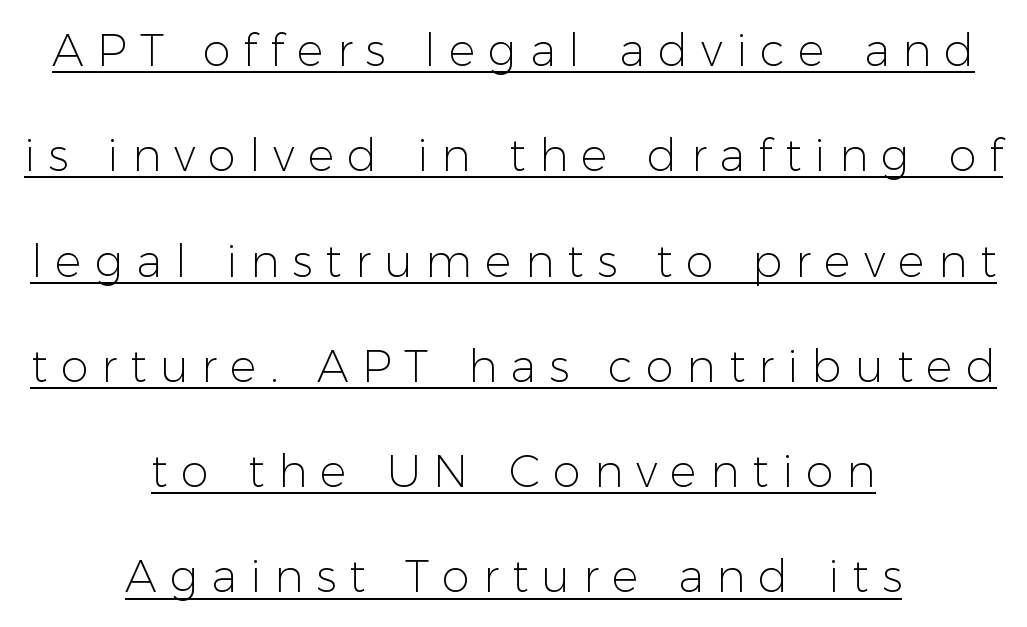
Compared with a typical body face, this is equally light or lighter still. Like a heading marked for emphasis, these lines bear an underscore. Every row of glyphs is offset so its center matches the block's center. Font category for this specimen: sans-serif. Does extra space separate the letters? Yes, quite a lot of it.
